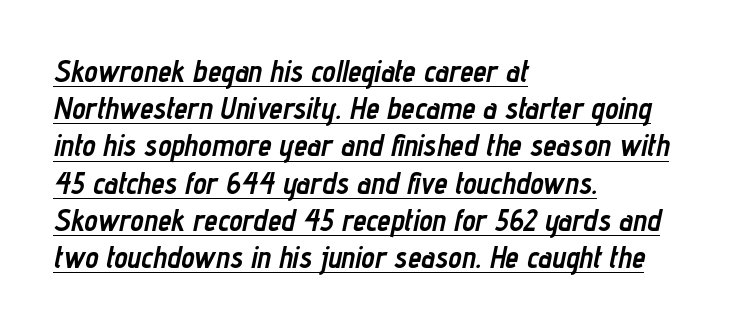
{"italic": "yes", "lean": "right", "slant_degrees": 12, "bold": "yes", "weight": "semibold", "width": "condensed", "stroke_contrast": "low", "x_height": "medium", "monospaced": "no", "underline": "yes", "align": "left", "line_spacing_ratio": 1.24, "letter_spacing": "normal", "letter_spacing_em": 0.0, "glyph_px": 30}
